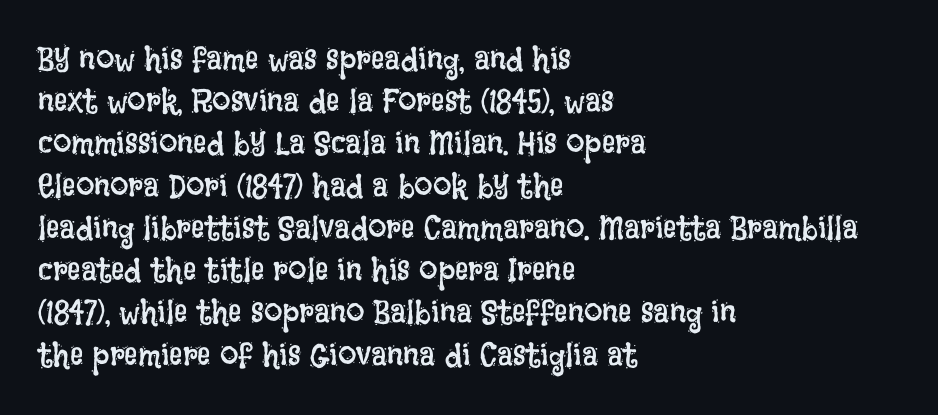
{"italic": "no", "bold": "no", "weight": "regular", "width": "condensed", "stroke_contrast": "low", "x_height": "large", "monospaced": "no", "underline": "no", "align": "left", "line_spacing": "normal", "line_spacing_ratio": 1.28, "letter_spacing": "normal", "letter_spacing_em": 0.0, "glyph_px": 33}
